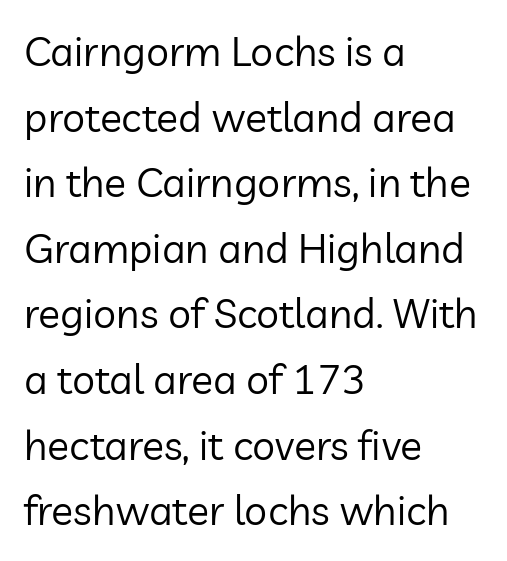
The image shows 41 px regular-weight sans-serif type, upright; set left-aligned, normal line spacing (1.6x), normal letter spacing, not underlined; low stroke contrast and a medium x-height.
